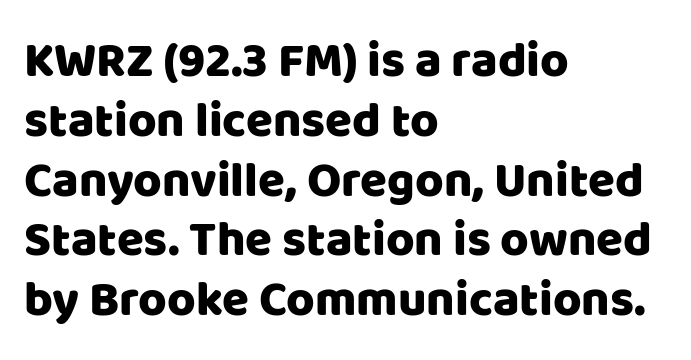
The image shows 49 px sans-serif type, upright; set left-aligned, line spacing 1.22x, normal letter spacing, not underlined; low stroke contrast and a large x-height.
